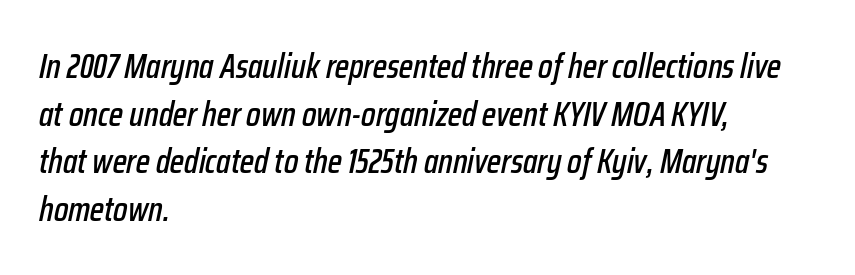
This rendering uses left alignment, leaving the right contour irregular. The horizontal fit of the characters is conventional and even. Does the lettering tilt? It does — this is italic. Beneath every word, the page is bare.
